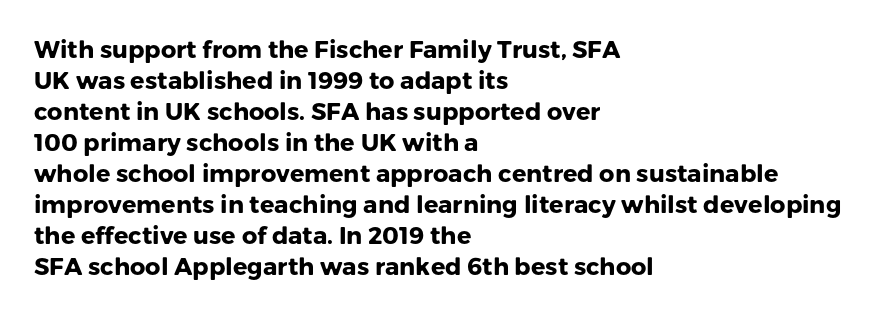
{"italic": "no", "bold": "yes", "underline": "no", "align": "left", "line_spacing": "normal", "line_spacing_ratio": 1.29, "letter_spacing": "normal", "letter_spacing_em": 0.0, "glyph_px": 24}
